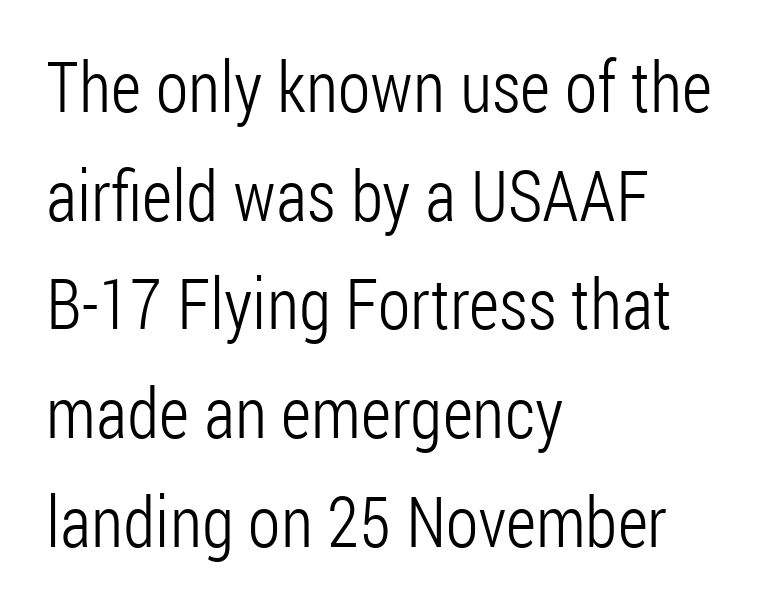
Q: Is the text bold? A: No.
Q: Is the text italic (slanted)? A: No, it is upright.
Q: Is the typeface a serif or a sans-serif typeface? A: Sans-serif.
Q: Is the text underlined? A: No.
Q: How is the paragraph aligned? A: Left-aligned.
Q: Is the spacing between letters normal or unusually wide? A: Normal.
Q: Is the spacing between lines tight, normal or loose? A: Normal.
Q: Width (condensed, normal, or wide)? A: Condensed.
Q: Stroke contrast? A: Low.
Q: x-height? A: Medium.
Q: Monospaced? A: No.
